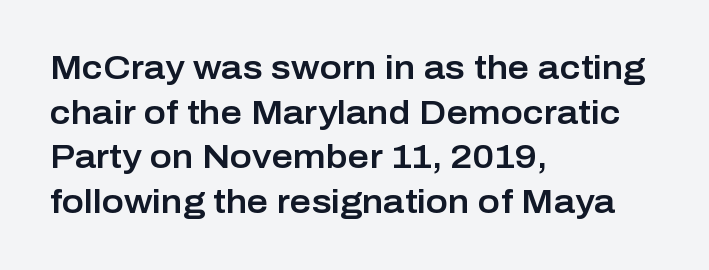
Descenders are the only things crossing below the line. These lines sit exactly where default settings would place them. Check where the strokes stop: nothing finishes them off — pure sans. Reading down the block, your eye returns to a fixed left position each line. This is roman type, the default non-slanted kind. Caption: standard tracking, unaltered.
